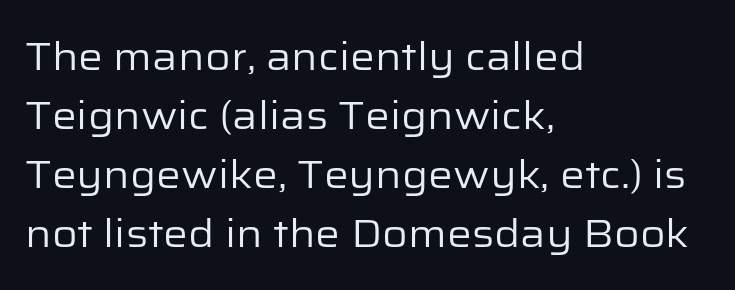
The image shows 39 px regular-weight sans-serif type, upright; set left-aligned, normal line spacing (1.51x), normal letter spacing, not underlined; low stroke contrast and a medium x-height.
